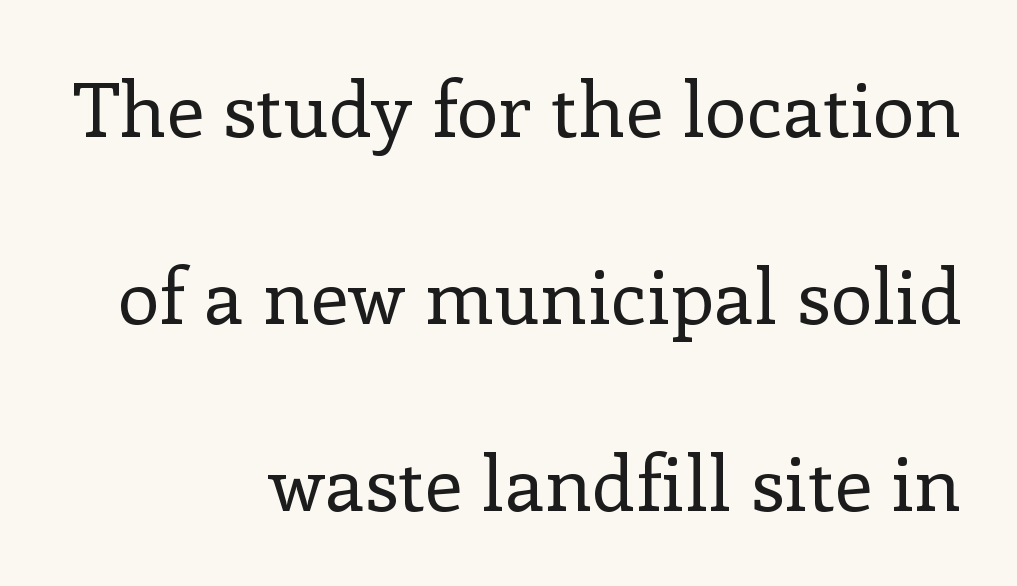
These lines stand farther apart than default settings would place them. The letters carry serifs — small finishing strokes at the ends of their stems. The horizontal fit of the characters is conventional and even. Descenders hang freely into open space. The face looks like a standard text weight, possibly lighter. Character widths vary here, with narrow letters taking less room than wide ones.
